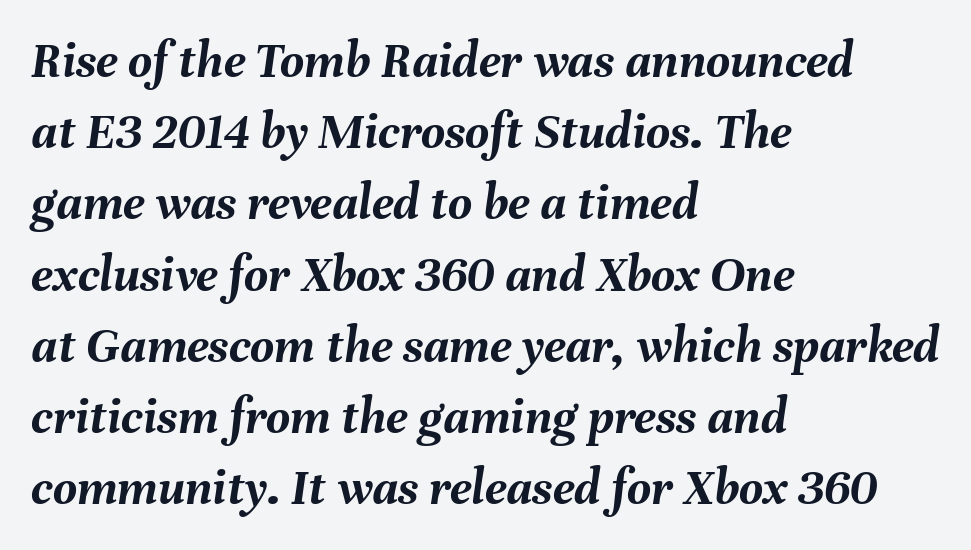
{"italic": "yes", "lean": "right", "slant_degrees": 8, "bold": "yes", "weight": "semibold", "width": "normal", "stroke_contrast": "medium", "x_height": "medium", "monospaced": "no", "underline": "no", "align": "left", "line_spacing": "normal", "line_spacing_ratio": 1.37, "letter_spacing": "normal", "letter_spacing_em": 0.0, "glyph_px": 52}
